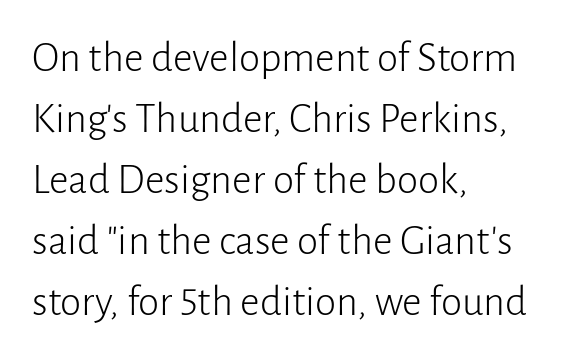
These lines are composed in type without serifs. There is no visible air inserted between adjacent glyphs. Vertical stems look standard width or narrower in stroke. The compositor pushed each line to the left boundary.
